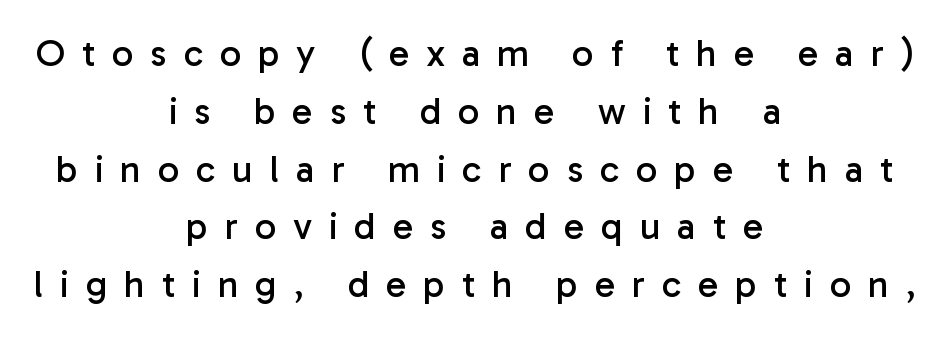
Loose tracking; the words dissolve into strings of separated letters. Ink coverage per letter is moderate at most. Character widths vary here, with narrow letters taking less room than wide ones. The strip under each line holds only bare page.
